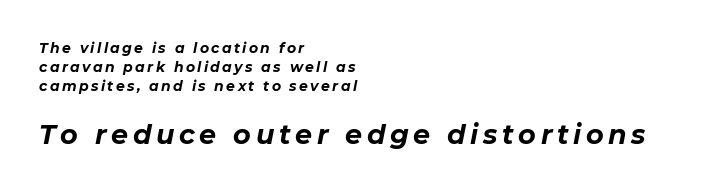
{"italic": "yes", "lean": "right", "slant_degrees": 11, "bold": "yes", "underline": "no", "align": "left", "line_spacing": "normal", "line_spacing_ratio": 1.34, "larger_block": "second", "size_ratio": 1.93, "glyph_px": 27}
